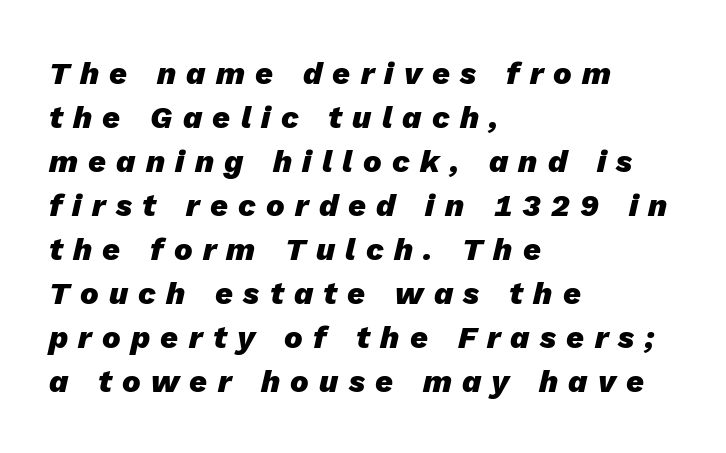
The image shows 31 px heavy type, italic (leaning right); set left-aligned, normal line spacing (1.42x), unusually wide letter spacing (+0.33 em), not underlined; low stroke contrast and a medium x-height.
